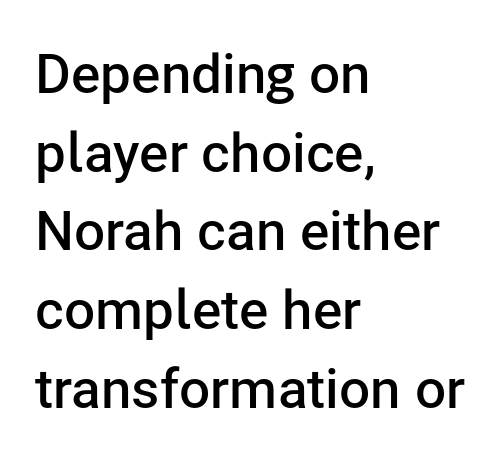
{"serif": "no", "italic": "no", "bold": "semi", "weight": "semibold", "width": "normal", "stroke_contrast": "low", "x_height": "medium", "monospaced": "no", "underline": "no", "align": "left", "line_spacing": "normal", "line_spacing_ratio": 1.43, "letter_spacing": "normal", "letter_spacing_em": 0.0, "glyph_px": 55}
